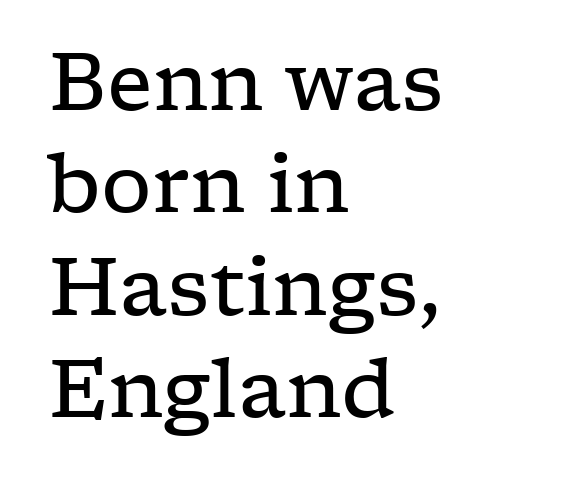
{"serif": "yes", "italic": "no", "bold": "no", "weight": "regular", "width": "wide", "stroke_contrast": "low", "x_height": "medium", "monospaced": "no", "underline": "no", "align": "left", "line_spacing": "normal", "line_spacing_ratio": 1.28, "letter_spacing": "normal", "letter_spacing_em": 0.0, "glyph_px": 80}
